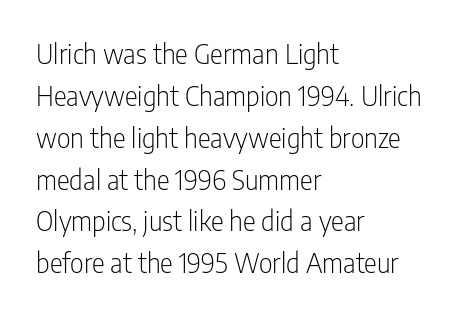
The image shows 27 px text type, upright; set left-aligned, normal line spacing (1.55x), normal letter spacing, not underlined.
